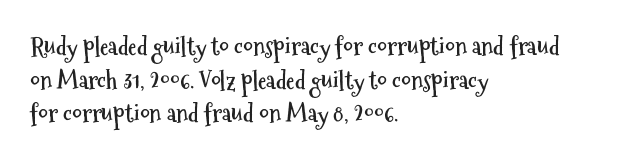
Any mark beneath the type? The region is blank. Regular leading. The face used here is rendered with its standard letterfit. These words are printed bold, with thick strokes throughout. Italic? Not at all — the glyphs are vertical. Left-aligned paragraph, ragged on the right.
